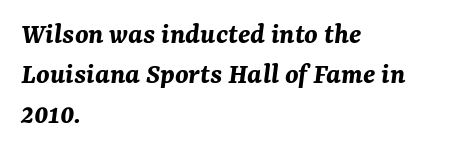
The image shows 30 px bold type, italic (leaning right); set left-aligned, normal line spacing (1.34x), normal letter spacing, not underlined; medium stroke contrast and a medium x-height.
